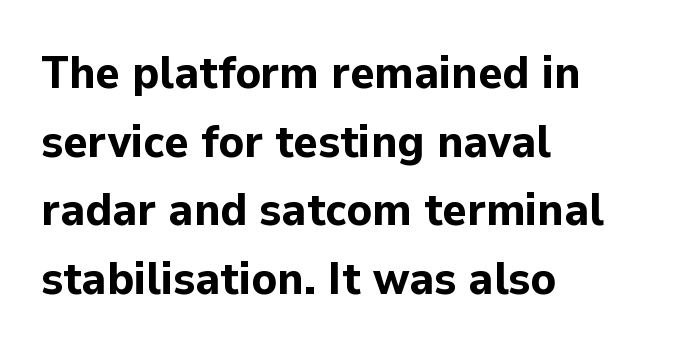
{"serif": "no", "italic": "no", "bold": "yes", "weight": "bold", "width": "normal", "stroke_contrast": "low", "x_height": "medium", "monospaced": "no", "underline": "no", "align": "left", "line_spacing": "normal", "line_spacing_ratio": 1.49, "letter_spacing": "normal", "letter_spacing_em": 0.0, "glyph_px": 46}
